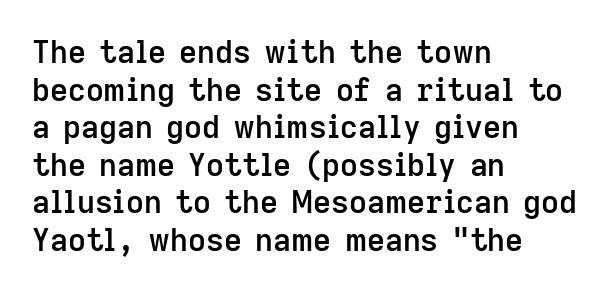
Q: Is the text bold? A: Semi-bold.
Q: Is the text italic (slanted)? A: No, it is upright.
Q: Is the typeface a serif or a sans-serif typeface? A: Sans-serif.
Q: Is the text underlined? A: No.
Q: How is the paragraph aligned? A: Left-aligned.
Q: Is the spacing between letters normal or unusually wide? A: Normal.
Q: Width (condensed, normal, or wide)? A: Normal.
Q: Stroke contrast? A: Low.
Q: x-height? A: Medium.
Q: Monospaced? A: No.
